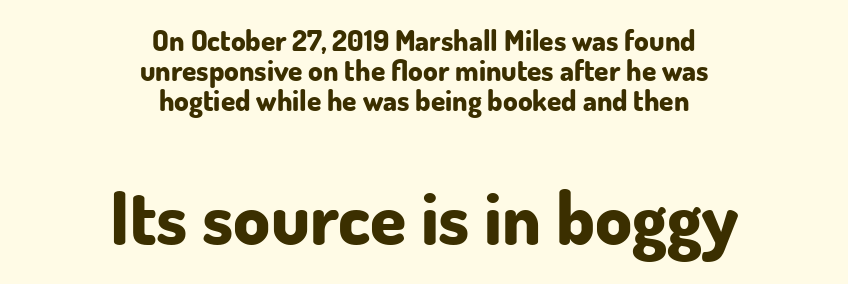
Line spacing here is tight. The rendering uses natural spacing where letterforms have individual widths. This is sans-serif lettering, the kind often seen on screens and signage. Letter spacing: default.
